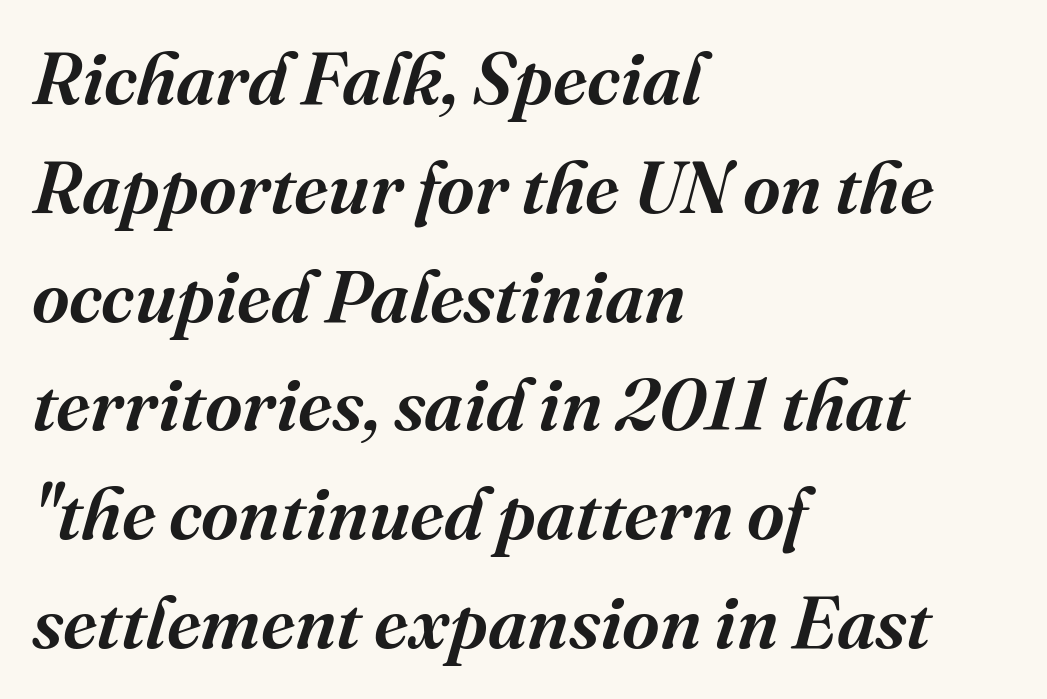
The image shows 73 px serif type, italic (leaning right); set left-aligned, normal line spacing (1.49x), normal letter spacing, not underlined; medium stroke contrast and a medium x-height.
